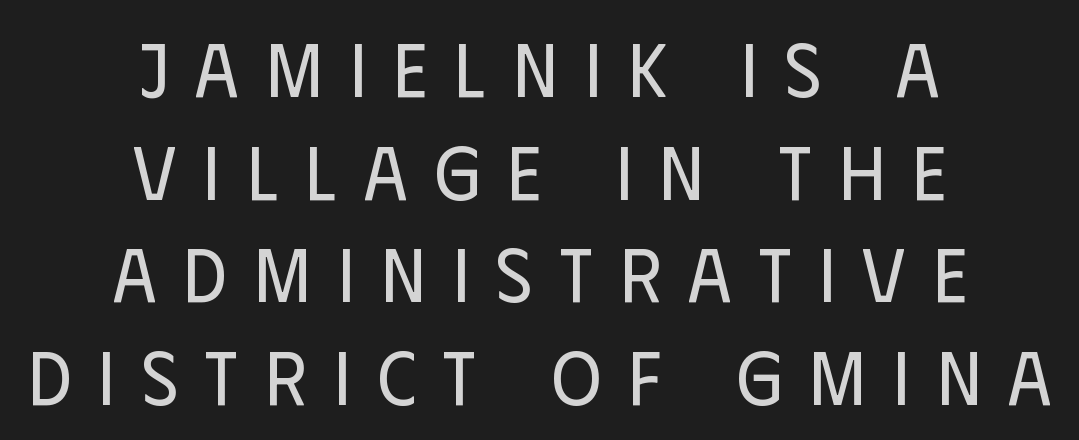
Someone cranked the tracking dial way up on this one. Line spacing here is normal. Upright lettering throughout. Do the characters align in a grid? No, the font is proportional. A centered setting, common on invitations and titles, is used for this passage.
